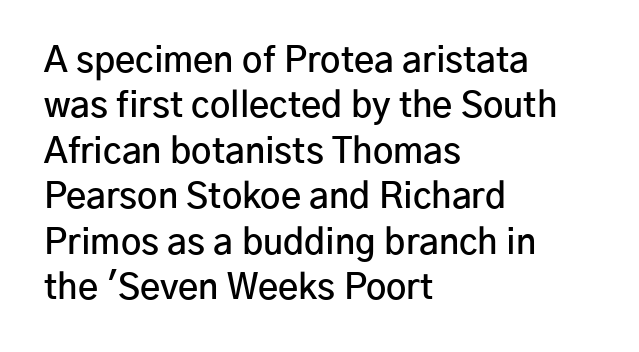
The image shows 35 px semibold sans-serif type, upright; set left-aligned, normal line spacing (1.3x), normal letter spacing, not underlined; low stroke contrast and a medium x-height.
